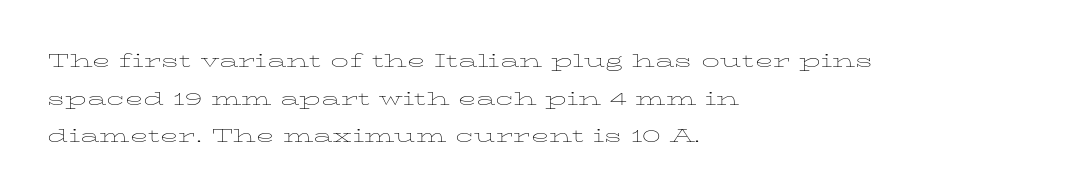
{"italic": "no", "bold": "no", "underline": "no", "align": "left", "line_spacing": "normal", "line_spacing_ratio": 1.57, "letter_spacing": "normal", "letter_spacing_em": 0.0, "glyph_px": 24}
